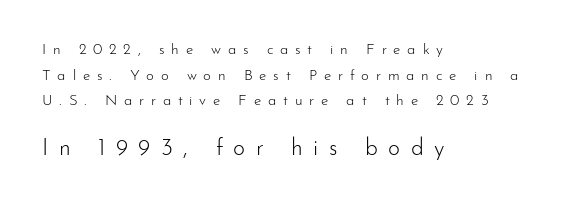
{"italic": "no", "bold": "no", "underline": "no", "align": "left", "line_spacing_ratio": 1.71, "letter_spacing": "wide", "letter_spacing_em": 0.45, "larger_block": "second", "size_ratio": 1.53, "glyph_px": 23}
